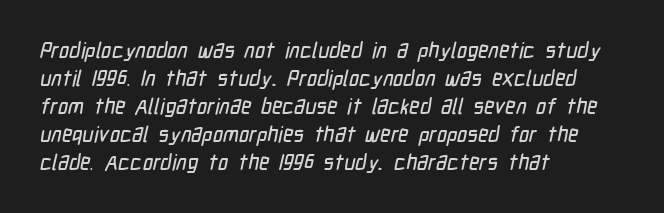
The image shows 22 px text type; set left-aligned, normal line spacing (1.27x), normal letter spacing, not underlined.
